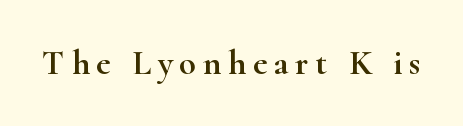
The image shows 35 px wide serif type, upright; set not underlined; high stroke contrast and a small x-height.
